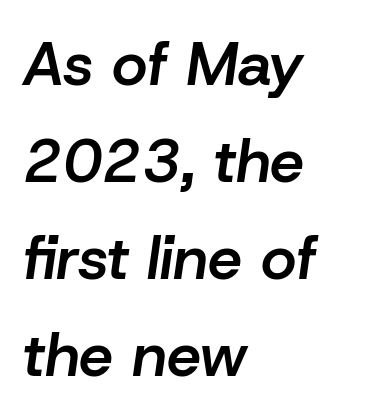
{"italic": "yes", "lean": "right", "slant_degrees": 8, "bold": "semi", "weight": "semibold", "width": "normal", "stroke_contrast": "low", "x_height": "medium", "monospaced": "no", "underline": "no", "align": "left", "line_spacing": "normal", "line_spacing_ratio": 1.59, "letter_spacing": "normal", "letter_spacing_em": 0.0, "glyph_px": 61}
